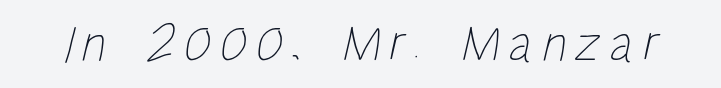
The image shows 53 px thin, condensed type; set not underlined; low stroke contrast and a large x-height.
